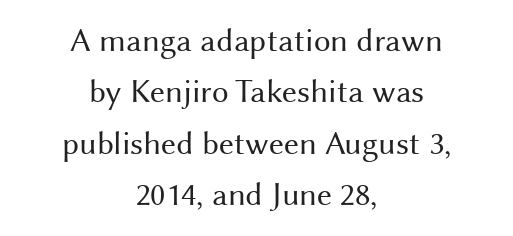
{"serif": "no", "italic": "no", "bold": "no", "weight": "regular", "width": "normal", "stroke_contrast": "medium", "x_height": "medium", "monospaced": "no", "underline": "no", "align": "center", "line_spacing": "normal", "line_spacing_ratio": 1.56, "letter_spacing": "normal", "letter_spacing_em": 0.0, "glyph_px": 33}
